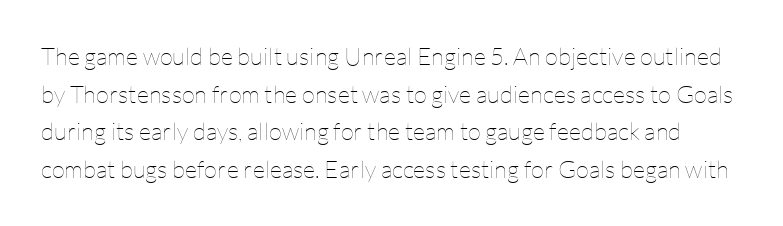
{"italic": "no", "bold": "no", "underline": "no", "line_spacing": "normal", "line_spacing_ratio": 1.57, "letter_spacing": "normal", "letter_spacing_em": 0.0, "glyph_px": 24}
